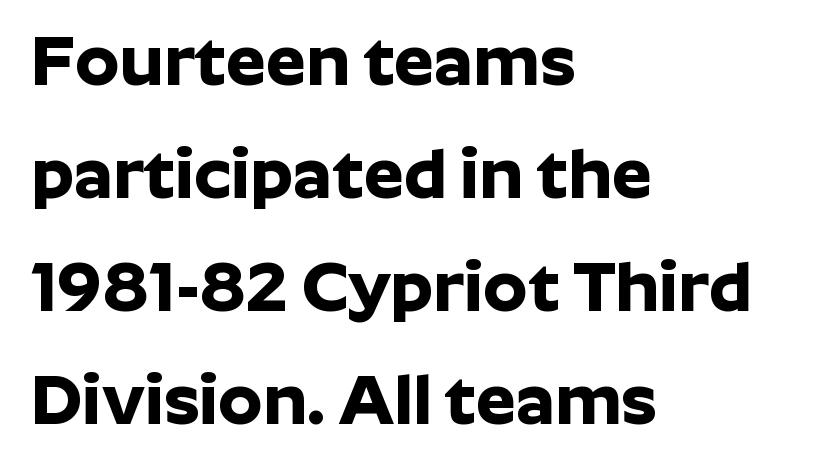
Note the varied advance widths — an 'i' is clearly narrower than an 'm'. Unmarked baselines from the first word to the last. Is the letter spacing exaggerated? No — it looks like the ordinary default. Leading matches the norm, producing a regular column. The passage is arranged the way most books set body copy — flush left. A full-strength bold gives these letters their thick strokes.
